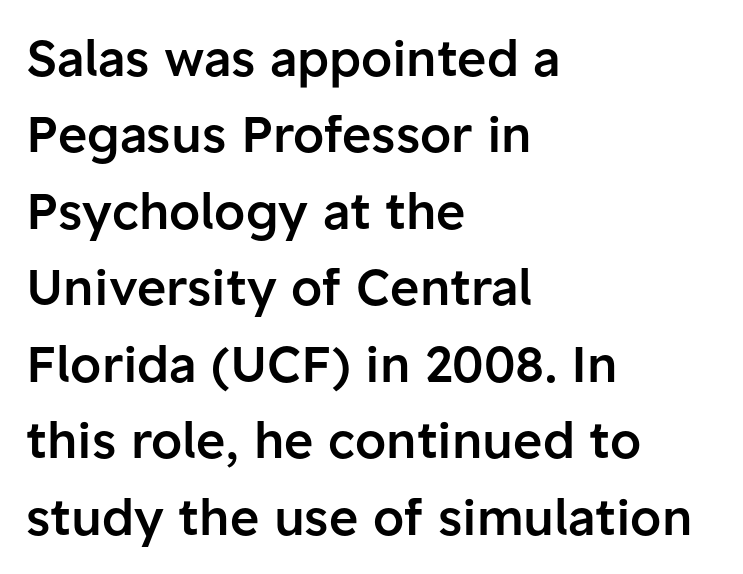
{"serif": "no", "italic": "no", "bold": "semi", "weight": "semibold", "width": "normal", "stroke_contrast": "low", "x_height": "medium", "monospaced": "no", "underline": "no", "align": "left", "line_spacing": "normal", "line_spacing_ratio": 1.53, "letter_spacing": "normal", "letter_spacing_em": 0.0, "glyph_px": 50}
